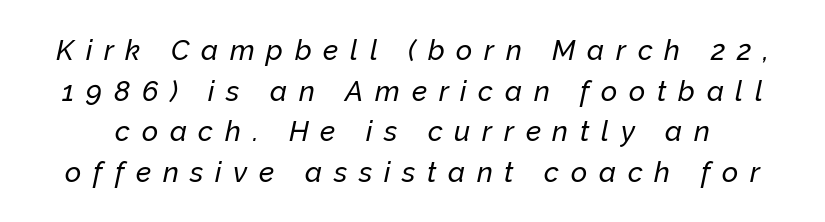
{"italic": "yes", "lean": "right", "slant_degrees": 12, "width": "normal", "stroke_contrast": "low", "x_height": "medium", "monospaced": "no", "underline": "no", "line_spacing": "normal", "line_spacing_ratio": 1.45, "letter_spacing": "wide", "letter_spacing_em": 0.42, "glyph_px": 28}
